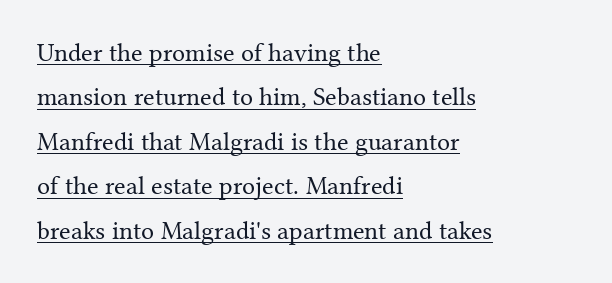
Spacing between characters is what you'd get straight out of the box. This sample uses an upright cut, with every glyph sitting square on the baseline. Each line starts at the same left margin while the right side varies. The rendered words wear a rule along their underside. The weight would be labelled regular, book, light, or lighter still.
